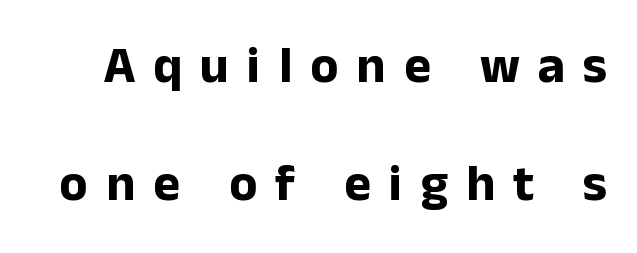
The image shows 51 px bold sans-serif type, upright; set loose line spacing (2.32x), unusually wide letter spacing (+0.36 em), not underlined; low stroke contrast and a medium x-height.
